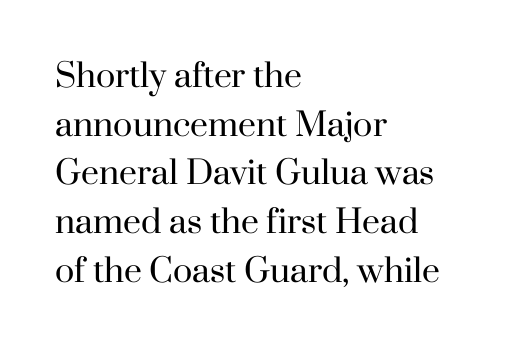
{"serif": "yes", "italic": "no", "bold": "no", "weight": "regular", "width": "normal", "stroke_contrast": "high", "x_height": "small", "monospaced": "no", "underline": "no", "align": "left", "line_spacing": "normal", "line_spacing_ratio": 1.52, "letter_spacing": "normal", "letter_spacing_em": 0.0, "glyph_px": 32}
